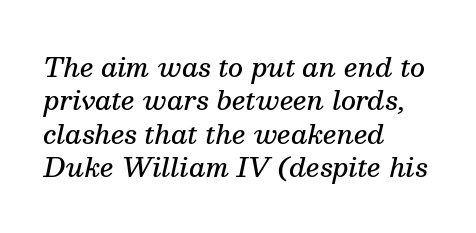
{"italic": "yes", "lean": "right", "slant_degrees": 13, "bold": "semi", "underline": "no", "align": "left", "line_spacing": "normal", "line_spacing_ratio": 1.28, "letter_spacing": "normal", "letter_spacing_em": 0.0, "glyph_px": 26}
